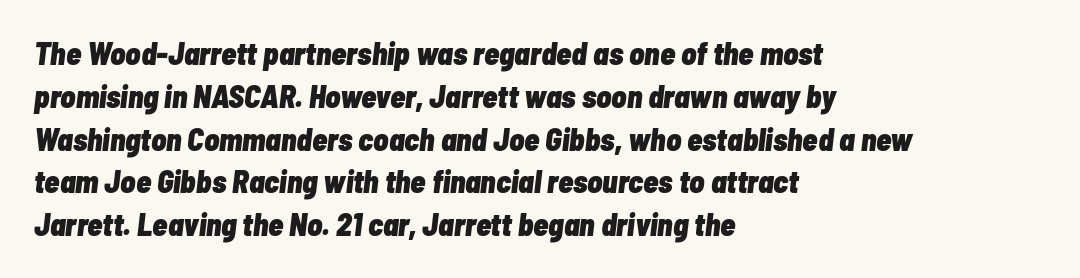
The image shows 31 px heavy, condensed type, italic (leaning right); set left-aligned, normal line spacing (1.38x), normal letter spacing, not underlined; low stroke contrast and a medium x-height.
